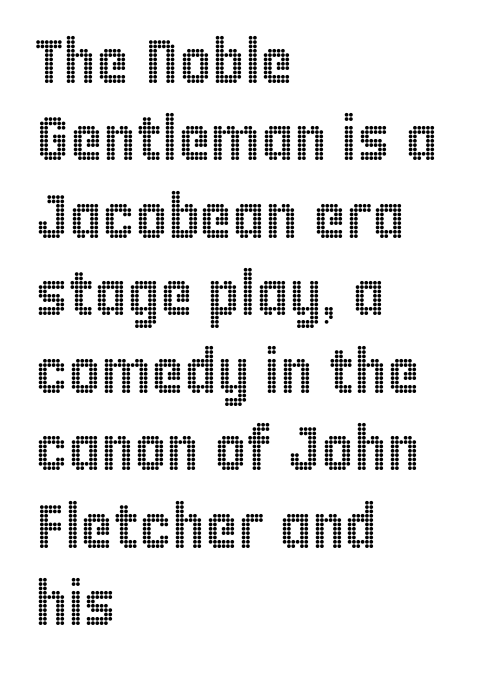
The image shows 62 px condensed type, upright; set left-aligned, normal line spacing (1.25x), normal letter spacing, not underlined; a large x-height.
